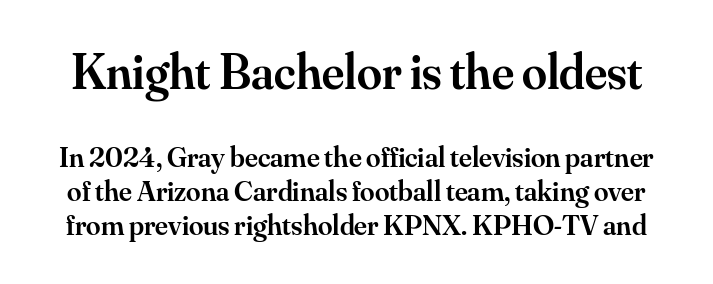
The image shows 50 px semibold serif type, upright; set line spacing 1.17x, normal letter spacing, not underlined; the first (top) block is 1.72x larger; medium stroke contrast and a small x-height.
